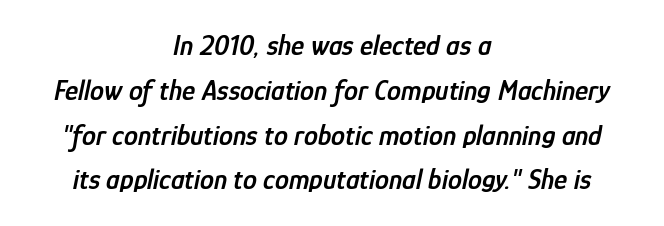
Q: Is the text bold? A: Semi-bold.
Q: Is the text italic (slanted)? A: Yes, it leans right by about 12 degrees.
Q: Is the text underlined? A: No.
Q: How is the paragraph aligned? A: Centered.
Q: Is the spacing between letters normal or unusually wide? A: Normal.
Q: Is the spacing between lines tight, normal or loose? A: Normal.
Q: Width (condensed, normal, or wide)? A: Condensed.
Q: Stroke contrast? A: Low.
Q: x-height? A: Medium.
Q: Monospaced? A: No.
